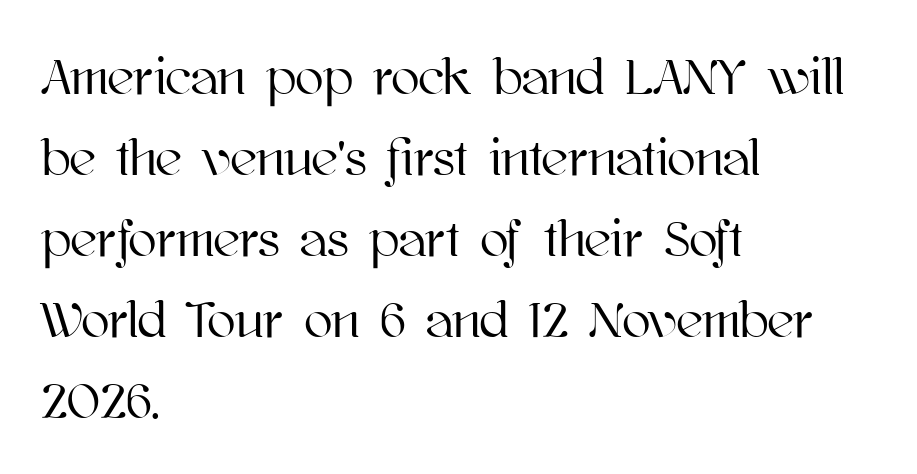
Character widths vary here, with narrow letters taking less room than wide ones. Italic: no, the glyphs are upright roman. In terms of letterspacing, this is plain default setting. The space directly below the letters is spotless. Whoever set this chose a conventional vertical rhythm. Casual observation: everything's shoved over to the left.
